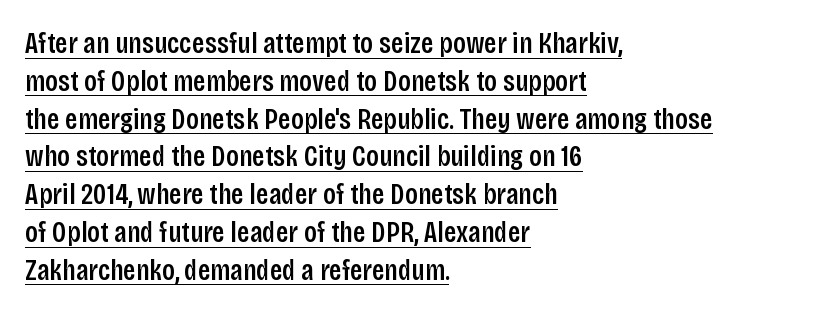
Strokes here are thickened, but only to semibold level. Leftover space on each line is placed entirely after the last word. The sample's only ornament is a line tracing under the words. Posture: vertical. The lines sit at an ordinary, default distance from one another. Is this a fixed-width face? No — the glyphs have proportional, varying widths.
